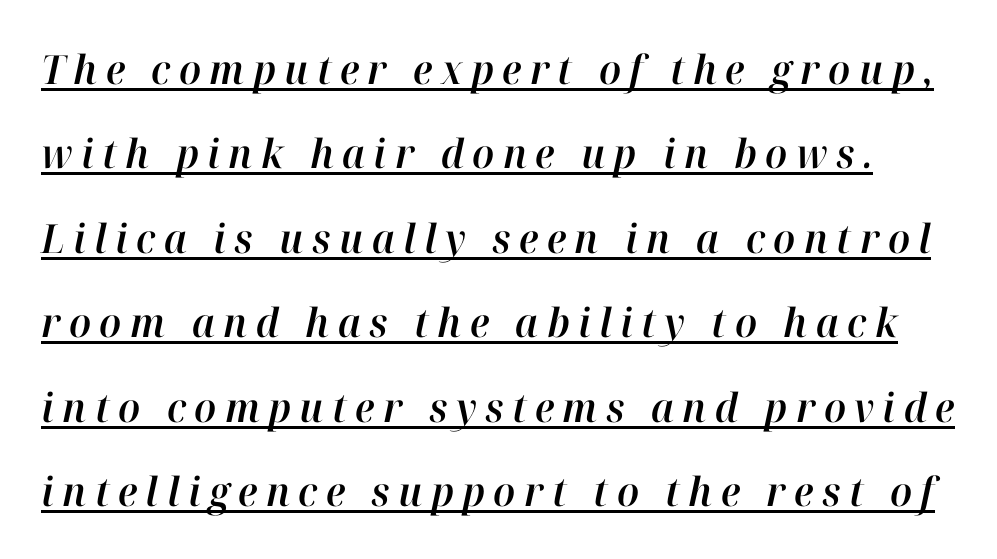
The image shows 40 px text type, italic (leaning right); set loose line spacing (2.11x), unusually wide letter spacing (+0.21 em), underlined; high stroke contrast and a medium x-height.
